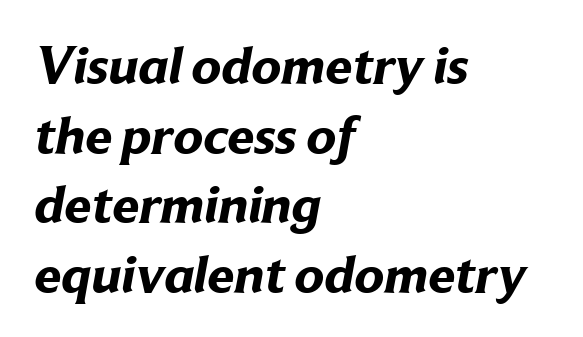
What stands out about the letter spacing? Nothing — it is the standard amount. Emphasis by weight is at full strength: bold. The face used here is proportionally spaced, like ordinary book or web type. Font category for this specimen: sans-serif.
